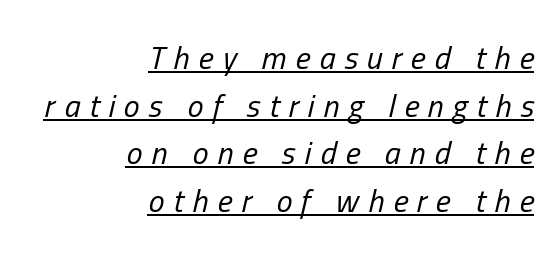
Q: Is the text bold? A: No.
Q: Is the text italic (slanted)? A: Yes, it leans right by about 13 degrees.
Q: Is the text underlined? A: Yes.
Q: How is the paragraph aligned? A: Right-aligned.
Q: Is the spacing between letters normal or unusually wide? A: Unusually wide.
Q: Is the spacing between lines tight, normal or loose? A: Normal.
Q: Width (condensed, normal, or wide)? A: Condensed.
Q: Stroke contrast? A: Low.
Q: x-height? A: Medium.
Q: Monospaced? A: No.
